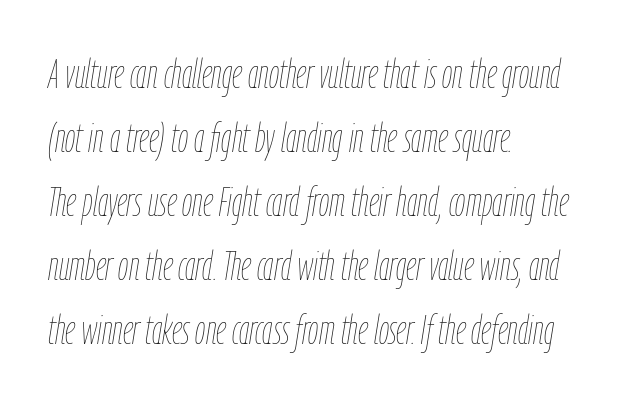
{"italic": "yes", "lean": "right", "slant_degrees": 9, "bold": "no", "weight": "thin", "width": "condensed", "stroke_contrast": "low", "x_height": "medium", "monospaced": "no", "underline": "no", "align": "left", "line_spacing": "normal", "line_spacing_ratio": 1.56, "letter_spacing": "normal", "letter_spacing_em": 0.0, "glyph_px": 41}
